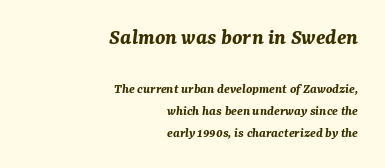
Is the block centered? No — it sits flush against the right margin. Quick note: underline off. Interline gaps are of average width in this sample. Italic? Definitely — the glyphs are oblique. These two chunks differ in scale, with the top chunk taking the larger measure.
